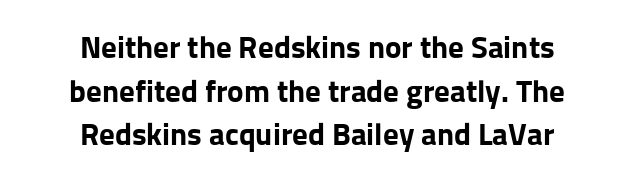
The image shows 31 px bold sans-serif type, upright; set centered, normal line spacing (1.41x), normal letter spacing, not underlined; low stroke contrast and a medium x-height.
